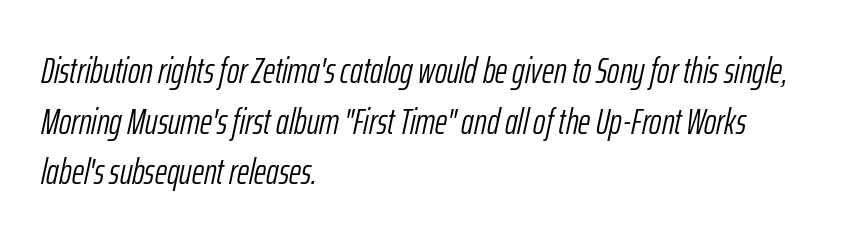
{"italic": "yes", "lean": "right", "slant_degrees": 12, "bold": "no", "weight": "light", "width": "condensed", "stroke_contrast": "low", "x_height": "medium", "monospaced": "no", "underline": "no", "align": "left", "line_spacing": "normal", "line_spacing_ratio": 1.37, "letter_spacing": "normal", "letter_spacing_em": 0.0, "glyph_px": 37}
